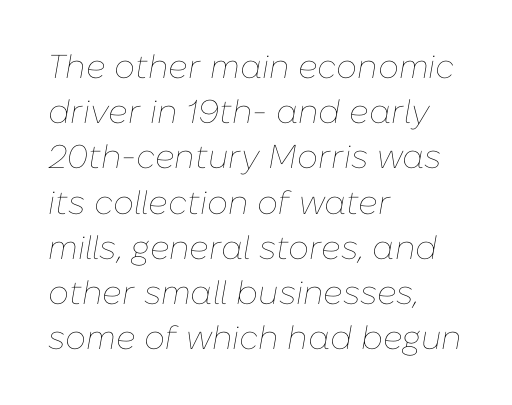
{"italic": "yes", "lean": "right", "slant_degrees": 10, "bold": "no", "weight": "thin", "width": "normal", "stroke_contrast": "low", "x_height": "medium", "monospaced": "no", "underline": "no", "align": "left", "line_spacing": "normal", "line_spacing_ratio": 1.37, "letter_spacing": "normal", "letter_spacing_em": 0.0, "glyph_px": 33}
